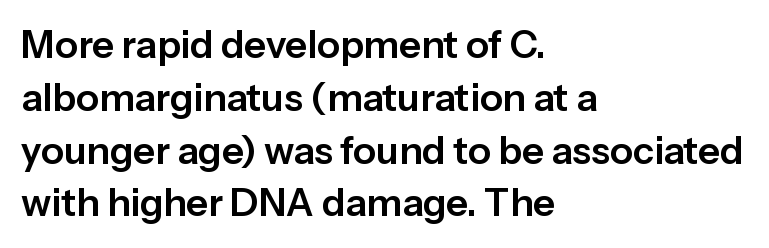
The image shows 38 px sans-serif type, upright; set left-aligned, normal line spacing (1.39x), normal letter spacing, not underlined; low stroke contrast and a medium x-height.
